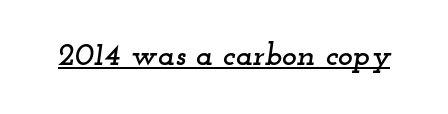
Q: Is the text italic (slanted)? A: Yes, it leans right by about 12 degrees.
Q: Is the typeface a serif or a sans-serif typeface? A: Serif.
Q: Is the text underlined? A: Yes.
Q: Is the spacing between letters normal or unusually wide? A: Normal.
Q: Width (condensed, normal, or wide)? A: Wide.
Q: Stroke contrast? A: Low.
Q: x-height? A: Small.
Q: Monospaced? A: No.
